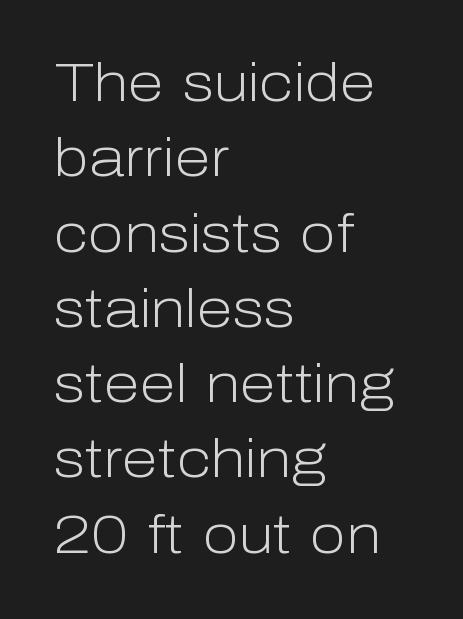
These lines are rendered in a variable-pitch font. Horizontally, the lines are justified to the leading edge only. The typeface chosen for these lines omits serifs. Lines of text with bare space underneath. Think standard paragraph weight, or any step lighter than that.
